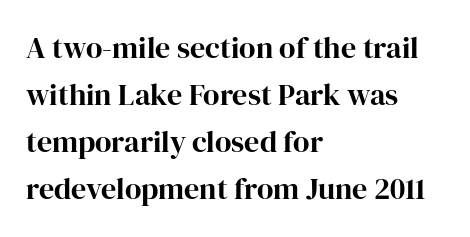
{"serif": "yes", "italic": "no", "width": "normal", "stroke_contrast": "high", "x_height": "medium", "monospaced": "no", "underline": "no", "align": "left", "line_spacing": "normal", "line_spacing_ratio": 1.57, "letter_spacing": "normal", "letter_spacing_em": 0.0, "glyph_px": 30}
